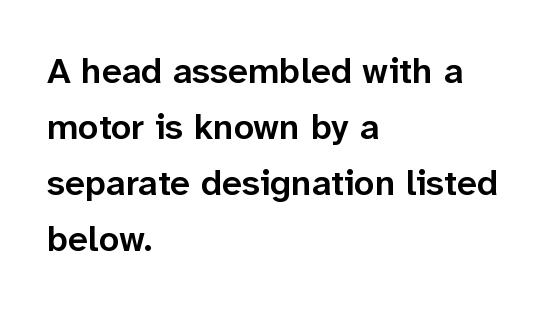
{"serif": "no", "italic": "no", "bold": "semi", "weight": "semibold", "width": "normal", "stroke_contrast": "low", "x_height": "medium", "monospaced": "no", "underline": "no", "align": "left", "line_spacing": "normal", "line_spacing_ratio": 1.56, "letter_spacing": "normal", "letter_spacing_em": 0.0, "glyph_px": 36}
